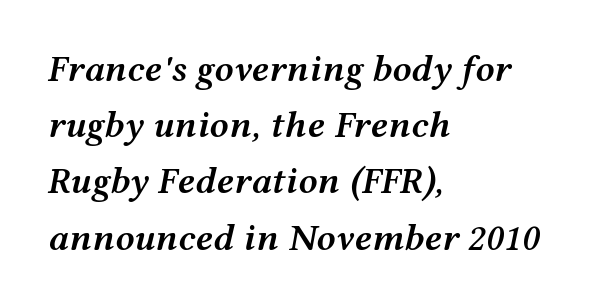
Q: Is the text bold? A: Semi-bold.
Q: Is the text italic (slanted)? A: Yes, it leans right by about 12 degrees.
Q: Is the text underlined? A: No.
Q: How is the paragraph aligned? A: Left-aligned.
Q: Is the spacing between letters normal or unusually wide? A: Normal.
Q: Is the spacing between lines tight, normal or loose? A: Normal.
Q: Width (condensed, normal, or wide)? A: Wide.
Q: Stroke contrast? A: Medium.
Q: x-height? A: Medium.
Q: Monospaced? A: No.
